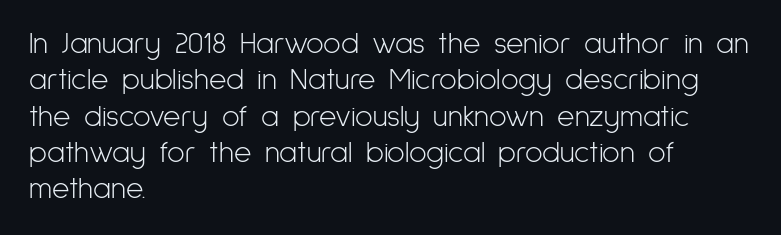
The lettering stays uniformly vertical, giving the passage a roman look. Glyph-to-glyph distance matches everyday printed text. The letters look calm and open, with moderate or lighter stems. A typesetter would call this proportional, since set widths differ per character. Underlining? Definitely not there.
